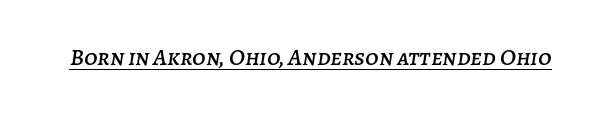
Q: Is the text italic (slanted)? A: Yes, it leans right by about 7 degrees.
Q: Is the text underlined? A: Yes.
Q: Is the spacing between letters normal or unusually wide? A: Normal.
